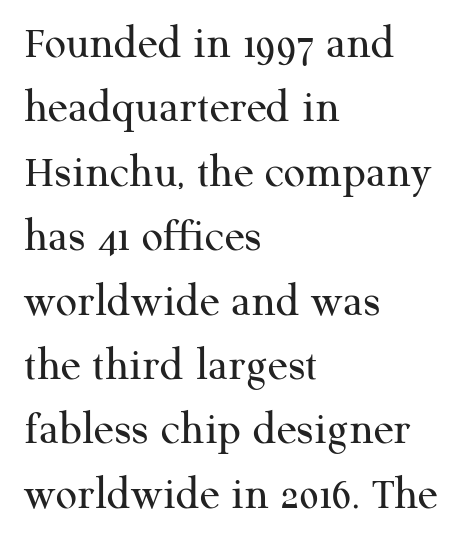
Q: Is the text bold? A: No.
Q: Is the text italic (slanted)? A: No, it is upright.
Q: Is the typeface a serif or a sans-serif typeface? A: Serif.
Q: Is the text underlined? A: No.
Q: How is the paragraph aligned? A: Left-aligned.
Q: Is the spacing between letters normal or unusually wide? A: Normal.
Q: Is the spacing between lines tight, normal or loose? A: Normal.
Q: Width (condensed, normal, or wide)? A: Normal.
Q: Stroke contrast? A: Medium.
Q: x-height? A: Medium.
Q: Monospaced? A: No.
